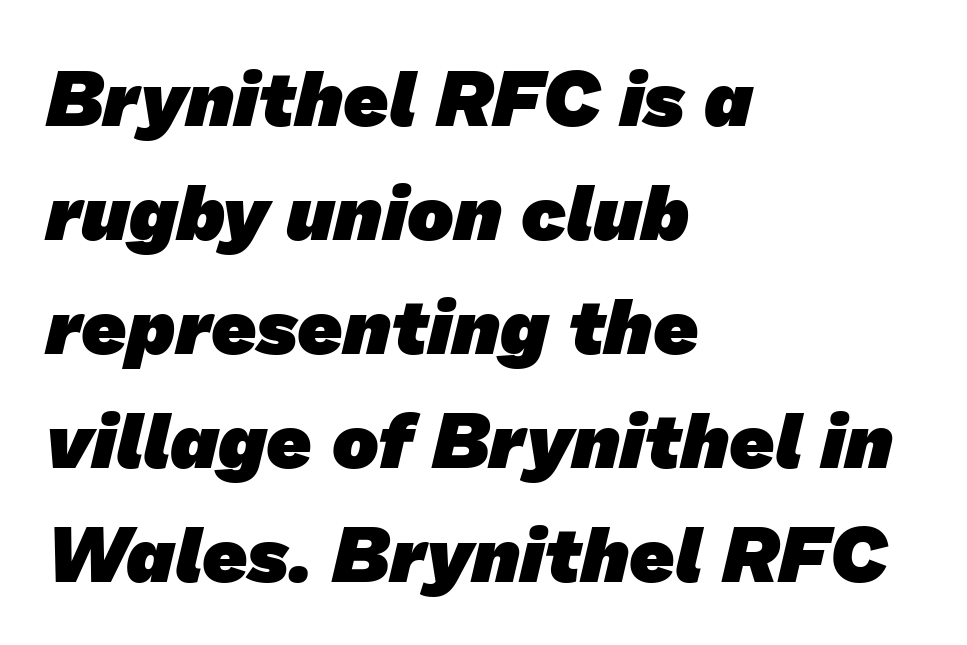
The face used here is proportionally spaced, like ordinary book or web type. Spacing between characters is what you'd get straight out of the box. The typesetting leans heavy: a genuine bold. Rows of type keep a routine distance in the vertical direction. A sans-serif font was chosen for this passage. The rag falls on the right side of this text block.
